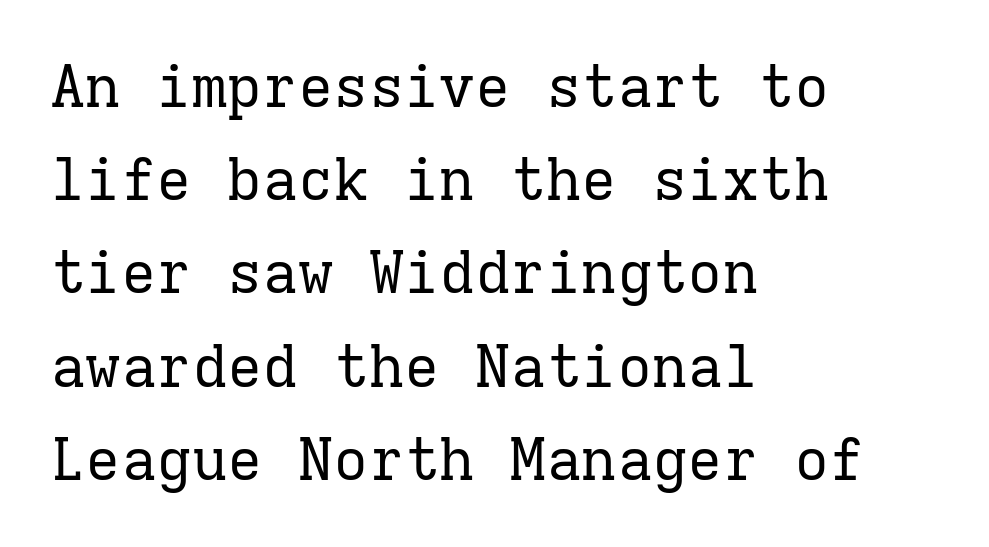
This reads as an unemphasized weight, regular at the heaviest. Do the characters align in a grid? Yes, the font is monospaced. Vertical strokes here are truly vertical. Rule under the text: the space is simply empty.
